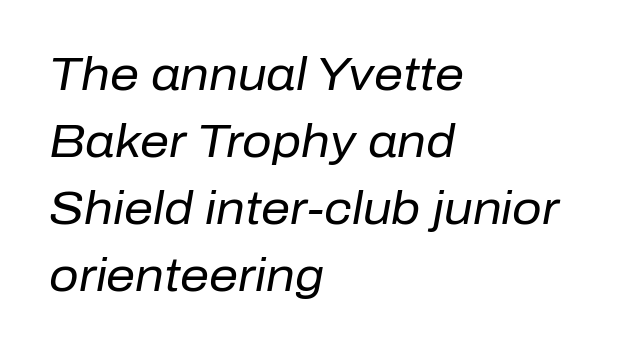
Q: Is the text bold? A: No.
Q: Is the text italic (slanted)? A: Yes, it leans right by about 10 degrees.
Q: Is the text underlined? A: No.
Q: How is the paragraph aligned? A: Left-aligned.
Q: Is the spacing between letters normal or unusually wide? A: Normal.
Q: Is the spacing between lines tight, normal or loose? A: Normal.
Q: Width (condensed, normal, or wide)? A: Normal.
Q: Stroke contrast? A: Low.
Q: x-height? A: Medium.
Q: Monospaced? A: No.
